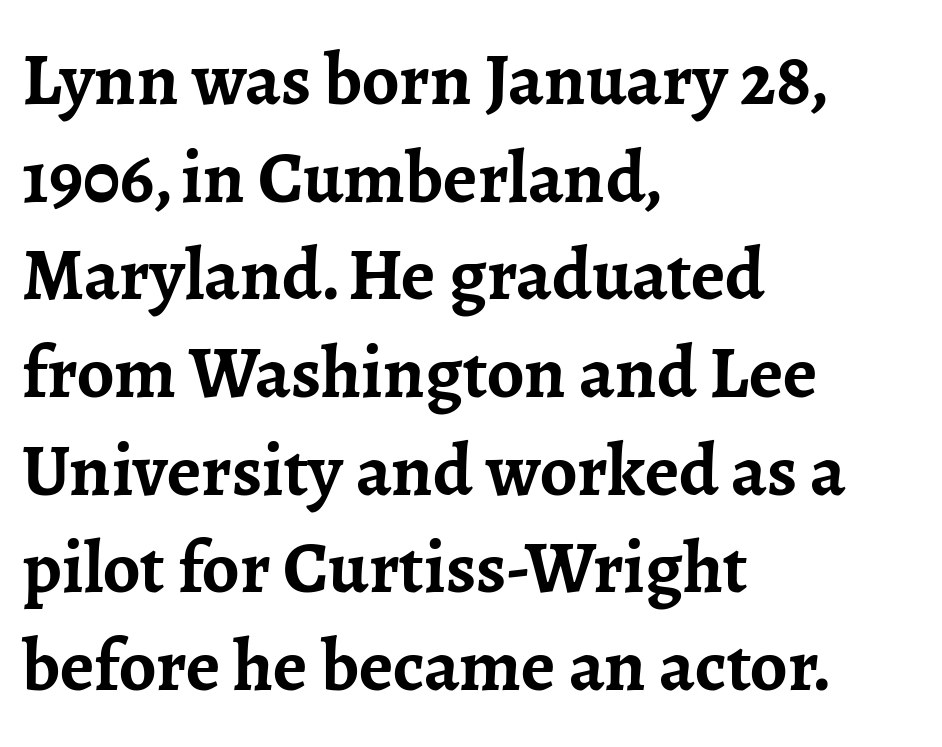
The image shows 74 px semibold serif type, upright; set left-aligned, normal line spacing (1.32x), normal letter spacing, not underlined; low stroke contrast and a medium x-height.
